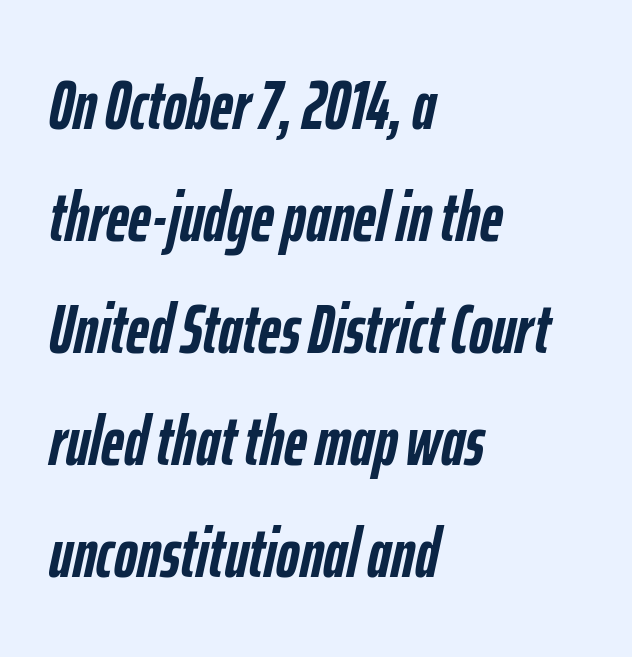
{"italic": "yes", "lean": "right", "slant_degrees": 12, "bold": "yes", "weight": "semibold", "width": "condensed", "stroke_contrast": "low", "x_height": "medium", "monospaced": "no", "underline": "no", "align": "left", "line_spacing": "normal", "line_spacing_ratio": 1.6, "letter_spacing": "normal", "letter_spacing_em": 0.0, "glyph_px": 70}
